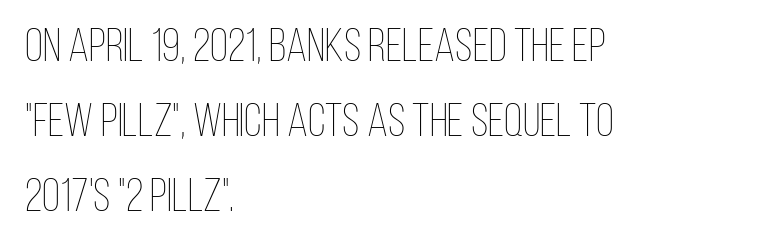
The image shows 47 px thin, condensed type, upright; set left-aligned, normal line spacing (1.6x), normal letter spacing, not underlined; low stroke contrast and a large x-height.
